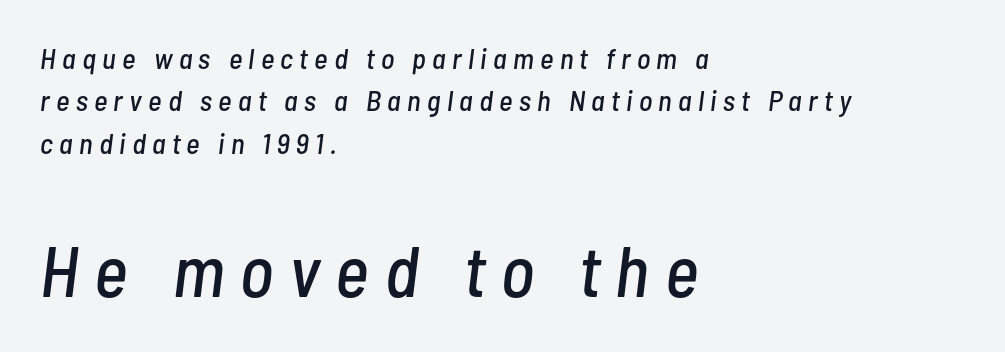
The typography opts for an oblique posture over an upright one. Size hierarchy here favors the trailing block over the leading one. Line spacing here is normal. The letters advance in unequal steps, a hallmark of proportional type.
